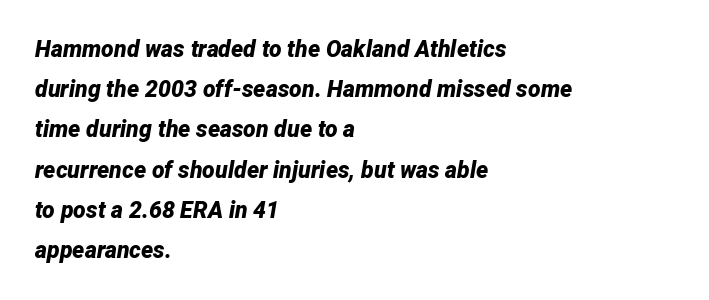
{"italic": "yes", "lean": "right", "slant_degrees": 12, "bold": "yes", "underline": "no", "align": "left", "line_spacing_ratio": 1.75, "letter_spacing": "normal", "letter_spacing_em": 0.0, "glyph_px": 23}
